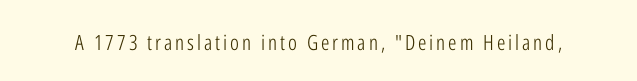
The image shows 21 px text type, upright; set not underlined.
